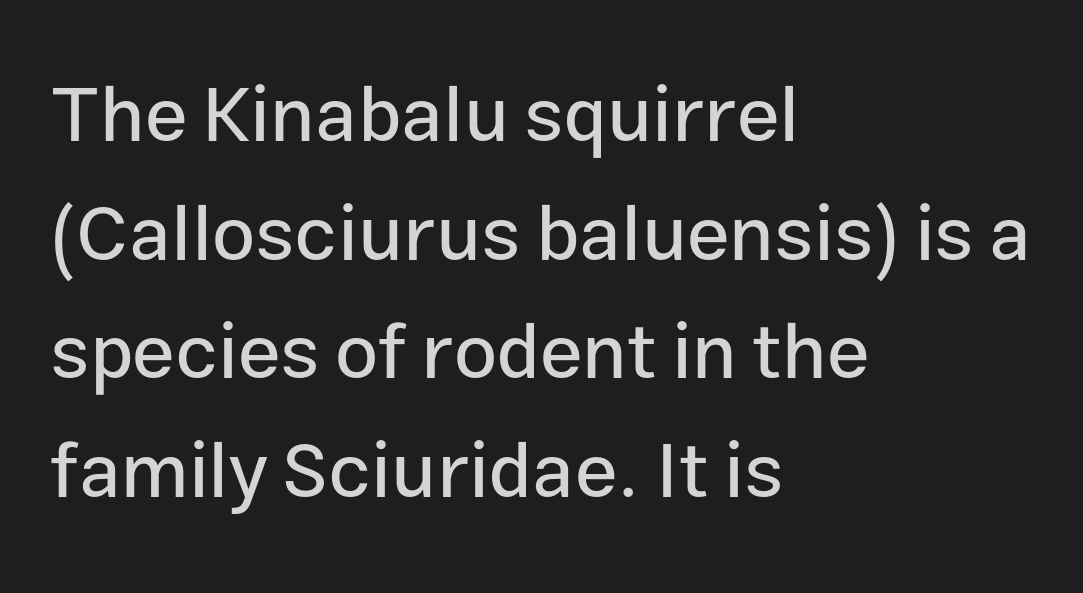
The image shows 77 px sans-serif type, upright; set left-aligned, normal line spacing (1.54x), normal letter spacing, not underlined; low stroke contrast and a medium x-height.
